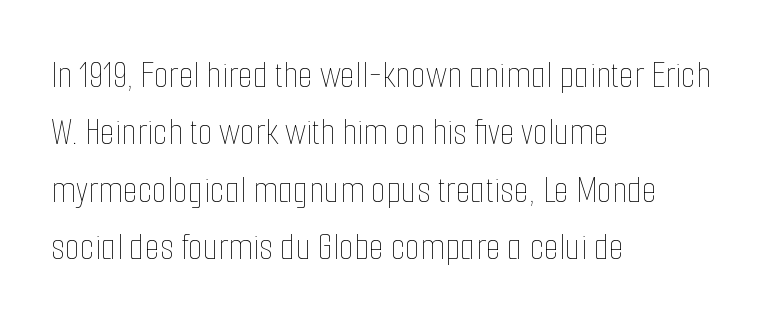
{"italic": "no", "bold": "no", "weight": "thin", "width": "condensed", "stroke_contrast": "low", "x_height": "medium", "monospaced": "no", "underline": "no", "align": "left", "line_spacing": "normal", "line_spacing_ratio": 1.47, "letter_spacing": "normal", "letter_spacing_em": 0.0, "glyph_px": 39}
